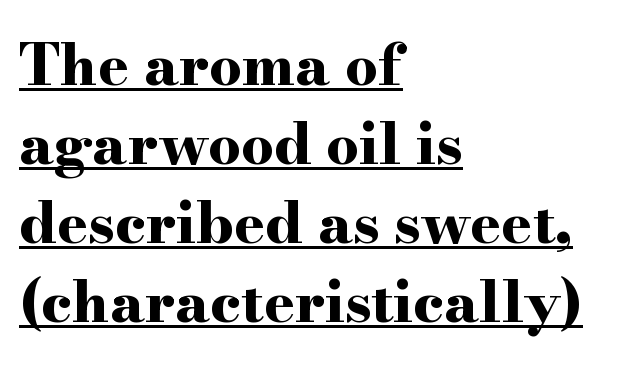
{"serif": "yes", "italic": "no", "bold": "yes", "weight": "bold", "width": "wide", "stroke_contrast": "high", "x_height": "small", "monospaced": "no", "underline": "yes", "align": "left", "line_spacing": "normal", "line_spacing_ratio": 1.36, "letter_spacing": "normal", "letter_spacing_em": 0.0, "glyph_px": 58}
